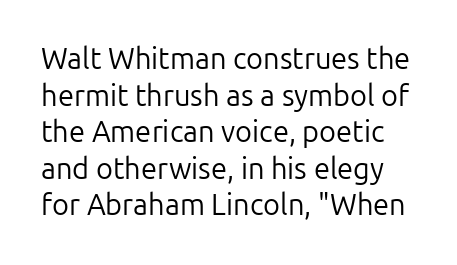
The image shows 29 px regular-weight sans-serif type, upright; set normal line spacing (1.26x), normal letter spacing, not underlined; low stroke contrast and a medium x-height.
